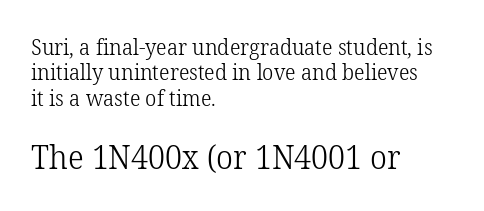
Q: Is the text bold? A: No.
Q: Is the text italic (slanted)? A: No, it is upright.
Q: Is the typeface a serif or a sans-serif typeface? A: Serif.
Q: Is the text underlined? A: No.
Q: How is the paragraph aligned? A: Left-aligned.
Q: Is the spacing between letters normal or unusually wide? A: Normal.
Q: Is the spacing between lines tight, normal or loose? A: Tight.
Q: Which block of text is set in a larger size, the first (top) or the second (bottom)? A: The second (bottom) one.
Q: Width (condensed, normal, or wide)? A: Normal.
Q: Stroke contrast? A: Low.
Q: x-height? A: Medium.
Q: Monospaced? A: No.
